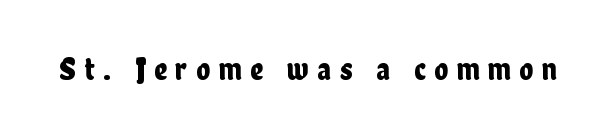
The specimen reads as upright at a glance. You could not count columns in this text — the font is proportionally spaced. Clear beneath every line of the passage. This sample uses expanded letter spacing, leaving extra air between glyphs. This sample uses a sans-serif face.
